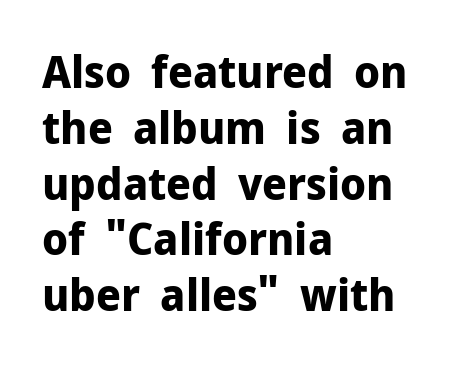
Q: Is the text bold? A: Yes.
Q: Is the text italic (slanted)? A: No, it is upright.
Q: Is the typeface a serif or a sans-serif typeface? A: Sans-serif.
Q: Is the text underlined? A: No.
Q: How is the paragraph aligned? A: Left-aligned.
Q: Is the spacing between letters normal or unusually wide? A: Normal.
Q: Width (condensed, normal, or wide)? A: Normal.
Q: Stroke contrast? A: Low.
Q: x-height? A: Medium.
Q: Monospaced? A: No.
